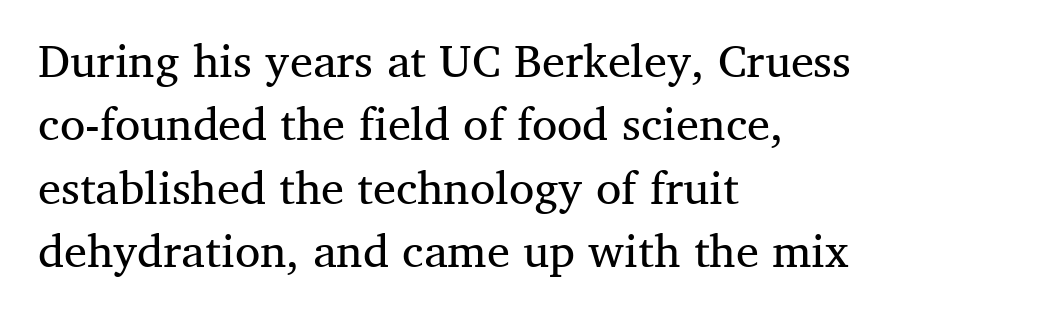
Q: Is the text bold? A: No.
Q: Is the text italic (slanted)? A: No, it is upright.
Q: Is the typeface a serif or a sans-serif typeface? A: Serif.
Q: Is the text underlined? A: No.
Q: How is the paragraph aligned? A: Left-aligned.
Q: Is the spacing between letters normal or unusually wide? A: Normal.
Q: Is the spacing between lines tight, normal or loose? A: Normal.
Q: Width (condensed, normal, or wide)? A: Normal.
Q: Stroke contrast? A: Medium.
Q: x-height? A: Medium.
Q: Monospaced? A: No.
